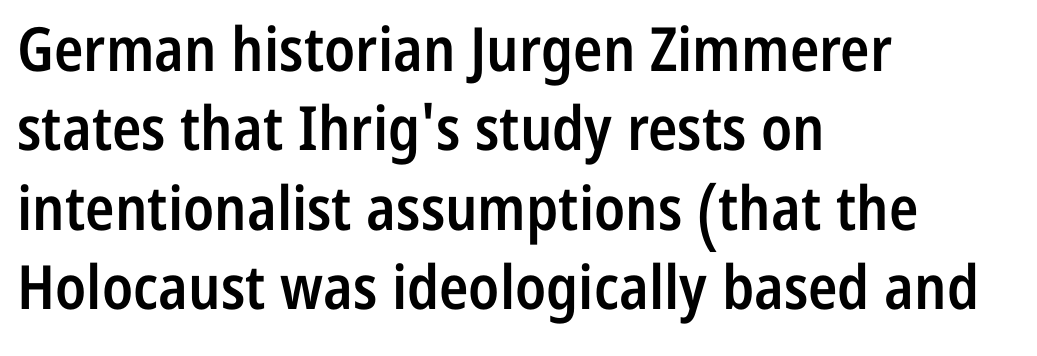
{"serif": "no", "italic": "no", "bold": "semi", "weight": "semibold", "width": "condensed", "stroke_contrast": "low", "x_height": "medium", "monospaced": "no", "underline": "no", "align": "left", "line_spacing": "normal", "line_spacing_ratio": 1.3, "letter_spacing": "normal", "letter_spacing_em": 0.0, "glyph_px": 61}
